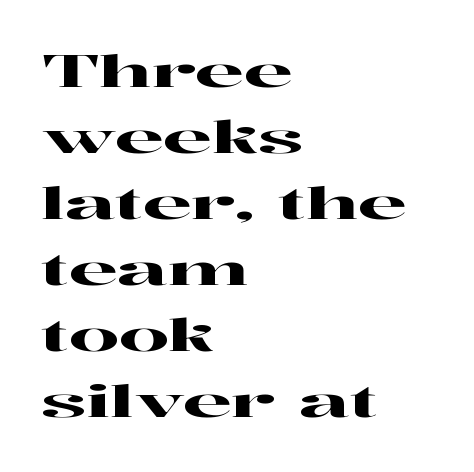
{"serif": "yes", "italic": "no", "width": "wide", "stroke_contrast": "high", "x_height": "medium", "monospaced": "no", "underline": "no", "align": "left", "line_spacing": "normal", "line_spacing_ratio": 1.5, "letter_spacing": "normal", "letter_spacing_em": 0.0, "glyph_px": 44}
